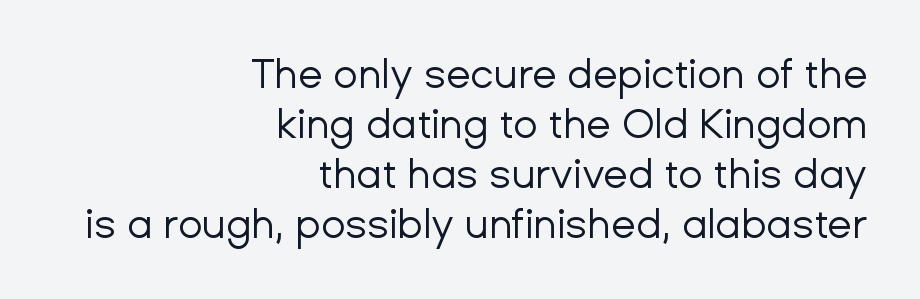
{"serif": "no", "italic": "no", "bold": "no", "weight": "regular", "width": "normal", "stroke_contrast": "low", "x_height": "medium", "monospaced": "no", "underline": "no", "align": "right", "line_spacing": "normal", "line_spacing_ratio": 1.25, "letter_spacing": "normal", "letter_spacing_em": 0.0, "glyph_px": 40}
